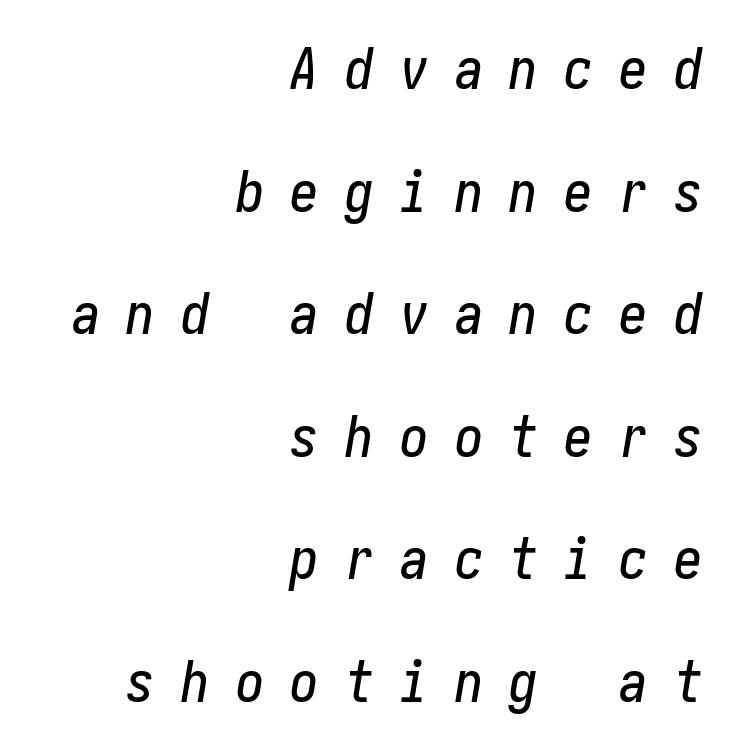
The image shows 57 px condensed type, italic (leaning right); set right-aligned, loose line spacing (2.15x), unusually wide letter spacing (+0.46 em), not underlined; low stroke contrast and a medium x-height.
